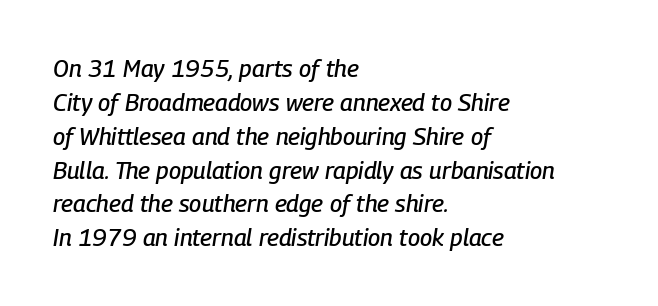
The image shows 24 px text type, italic (leaning right); set left-aligned, normal line spacing (1.41x), normal letter spacing, not underlined.
